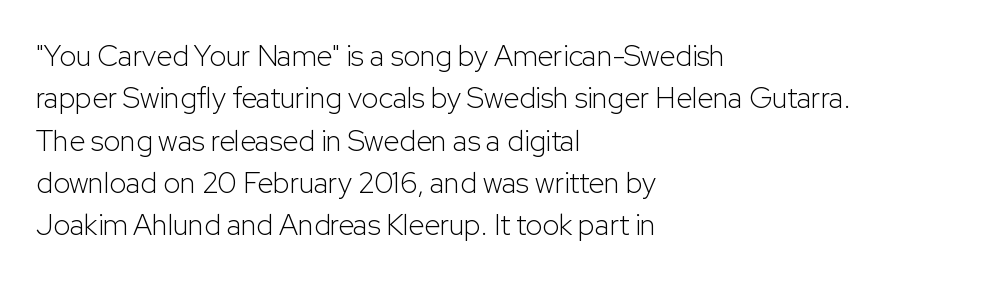
These glyphs show unthickened strokes, regular width or finer. Note the varied advance widths — an 'i' is clearly narrower than an 'm'. In terms of letterspacing, this is plain default setting. When letters stand straight like this, we call the style roman or upright. These lines are set flush left with a ragged right edge.
